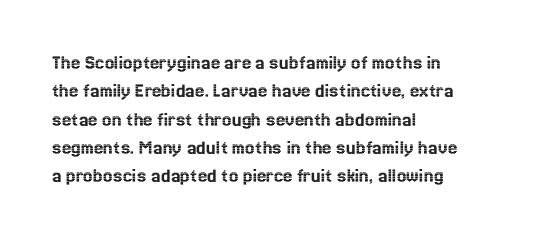
The image shows 21 px text type, upright; set left-aligned, normal line spacing (1.35x), normal letter spacing, not underlined.
